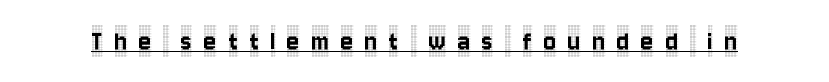
The image shows 29 px condensed serif type, upright; set unusually wide letter spacing (+0.41 em), underlined; a large x-height.
